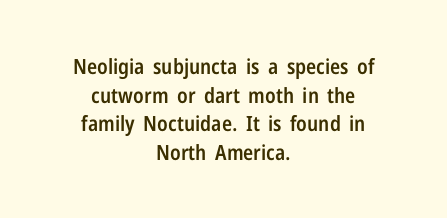
Q: Is the text bold? A: Semi-bold.
Q: Is the text italic (slanted)? A: No, it is upright.
Q: Is the text underlined? A: No.
Q: How is the paragraph aligned? A: Centered.
Q: Is the spacing between letters normal or unusually wide? A: Normal.
Q: Is the spacing between lines tight, normal or loose? A: Normal.
